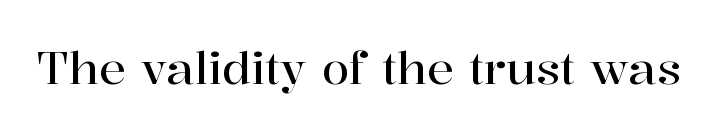
The rendering uses natural spacing where letterforms have individual widths. Characters remain perfectly vertical along every line. Glyph-to-glyph distance matches everyday printed text. Type style note: has serifs. No word sits above an underline.
